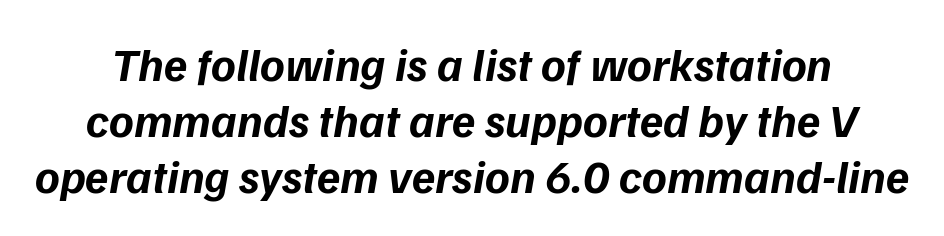
Q: Is the text bold? A: Yes.
Q: Is the text italic (slanted)? A: Yes, it leans right by about 9 degrees.
Q: Is the text underlined? A: No.
Q: Is the spacing between letters normal or unusually wide? A: Normal.
Q: Width (condensed, normal, or wide)? A: Normal.
Q: Stroke contrast? A: Low.
Q: x-height? A: Medium.
Q: Monospaced? A: No.
